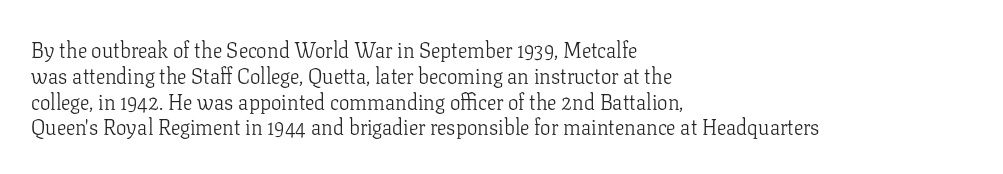
{"italic": "no", "bold": "no", "underline": "no", "align": "left", "line_spacing_ratio": 1.23, "letter_spacing": "normal", "letter_spacing_em": 0.0, "glyph_px": 21}
